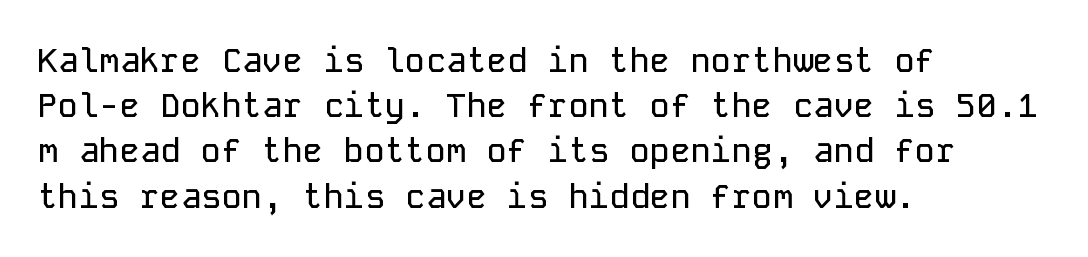
Q: Is the text italic (slanted)? A: No, it is upright.
Q: Is the typeface a serif or a sans-serif typeface? A: Sans-serif.
Q: Is the text underlined? A: No.
Q: How is the paragraph aligned? A: Left-aligned.
Q: Is the spacing between letters normal or unusually wide? A: Normal.
Q: Is the spacing between lines tight, normal or loose? A: Normal.
Q: Width (condensed, normal, or wide)? A: Normal.
Q: Stroke contrast? A: Low.
Q: x-height? A: Medium.
Q: Monospaced? A: Yes.
